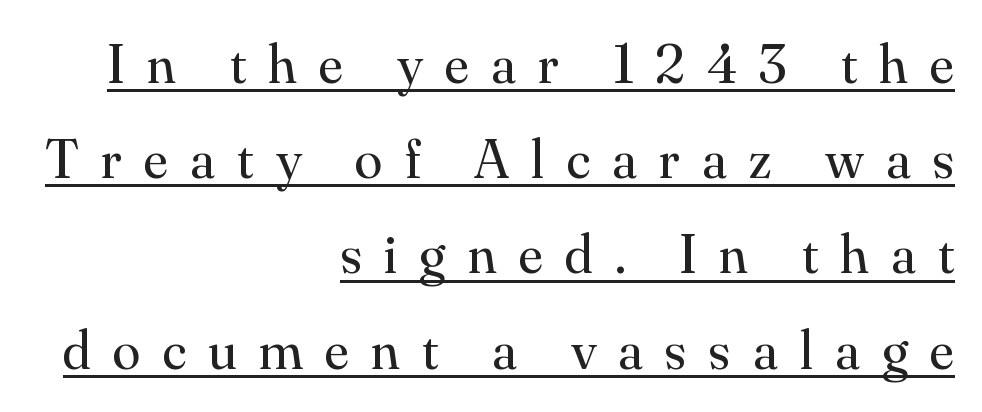
{"serif": "yes", "italic": "no", "bold": "no", "weight": "regular", "width": "normal", "stroke_contrast": "medium", "x_height": "small", "monospaced": "no", "underline": "yes", "align": "right", "line_spacing": "normal", "line_spacing_ratio": 1.7, "letter_spacing": "wide", "letter_spacing_em": 0.4, "glyph_px": 56}
